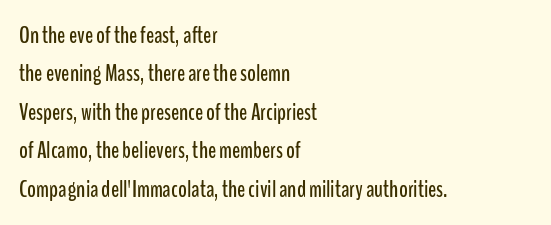
How would I describe the line gaps? Plain and ordinary. Teacher's note: observe the even left margin — that is flush-left alignment. Decoration check: the copy has no underline. Characters follow at the spacing the type designer built in. Is there any slant? The stems are plumb.
